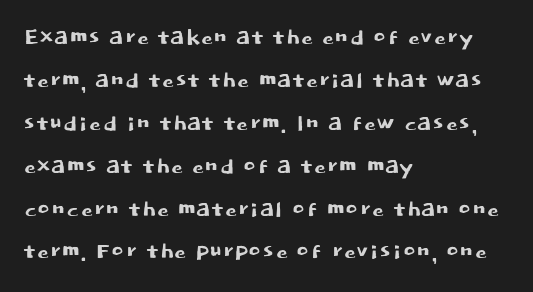
The image shows 30 px sans-serif type, upright; set left-aligned, normal line spacing (1.43x), normal letter spacing, not underlined; low stroke contrast and a large x-height.
